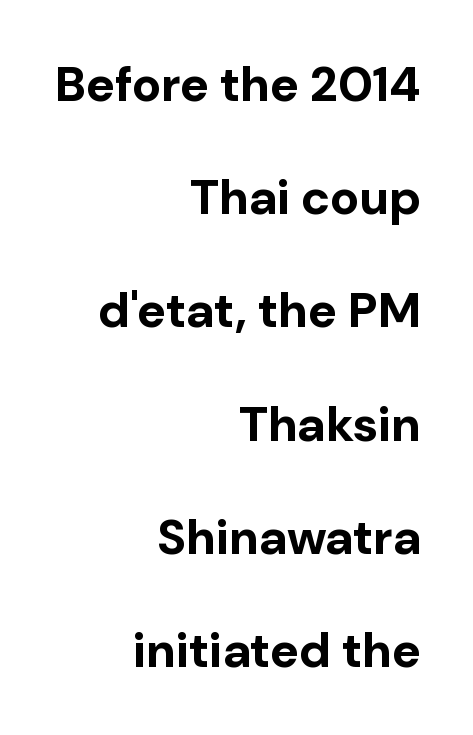
{"serif": "no", "italic": "no", "bold": "yes", "weight": "bold", "width": "normal", "stroke_contrast": "low", "x_height": "medium", "monospaced": "no", "underline": "no", "align": "right", "line_spacing": "loose", "line_spacing_ratio": 2.31, "letter_spacing": "normal", "letter_spacing_em": 0.0, "glyph_px": 49}
